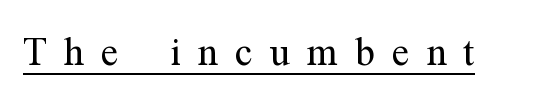
{"serif": "yes", "italic": "no", "bold": "no", "weight": "light", "width": "condensed", "stroke_contrast": "medium", "x_height": "medium", "monospaced": "no", "underline": "yes", "letter_spacing": "wide", "letter_spacing_em": 0.33, "glyph_px": 52}
